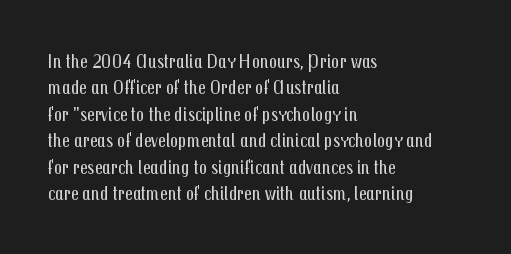
The image shows 20 px text type, upright; set left-aligned, normal line spacing (1.32x), normal letter spacing, not underlined.
